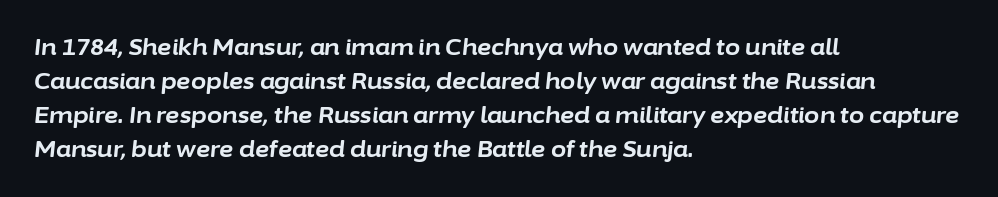
The lines in this sample share a left origin and differ only in where they stop. Between one letter and the next there's only the usual sliver of space. A bare baseline throughout the passage. Tall strokes in this sample are angled rather than plumb. Reading down the column, the eye jumps a familiar distance to each next line.
